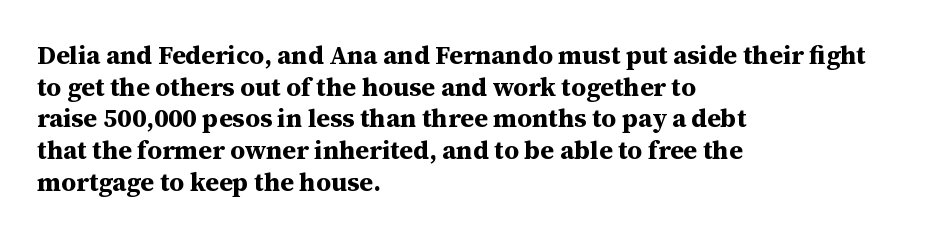
{"italic": "no", "bold": "yes", "underline": "no", "align": "left", "line_spacing_ratio": 1.22, "letter_spacing": "normal", "letter_spacing_em": 0.0, "glyph_px": 26}
